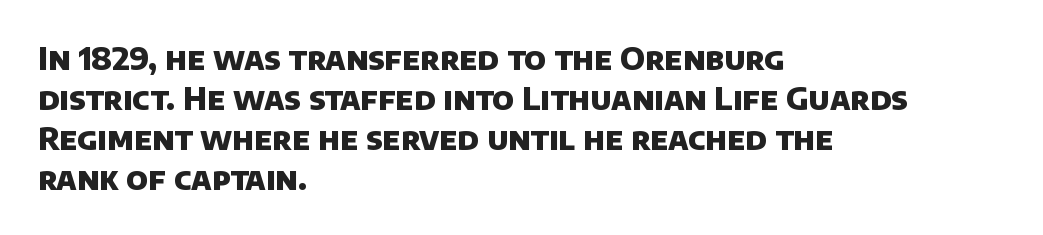
The image shows 31 px heavy sans-serif type; set left-aligned, normal line spacing (1.29x), normal letter spacing, not underlined; low stroke contrast and a large x-height.
